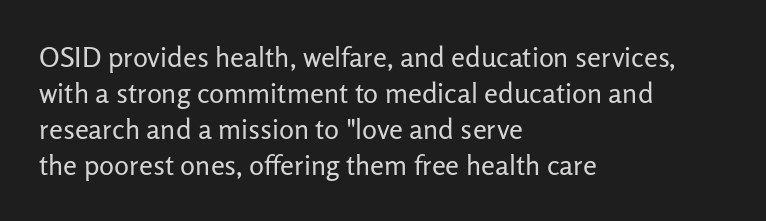
The image shows 28 px regular-weight sans-serif type, upright; set left-aligned, normal line spacing (1.28x), normal letter spacing, not underlined; low stroke contrast and a medium x-height.
